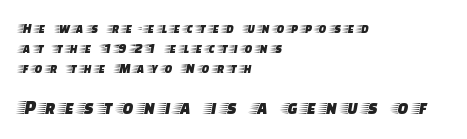
One-word summary of the alignment: left. A student would notice the bottom passage is typeset larger than what precedes it. The letters are spread apart with noticeably loose tracking. Bare-footed words on every line. Quick note: interline space is typical.
